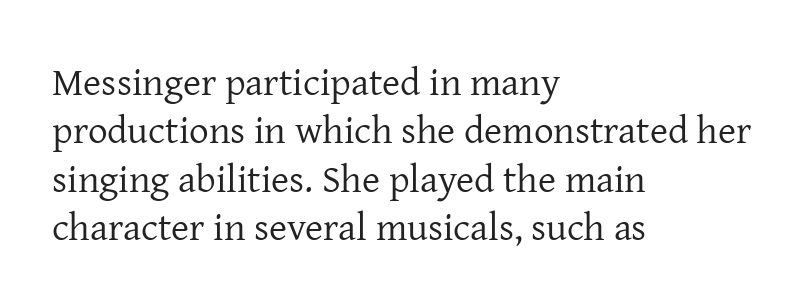
Q: Is the text bold? A: No.
Q: Is the text italic (slanted)? A: No, it is upright.
Q: Is the typeface a serif or a sans-serif typeface? A: Serif.
Q: Is the text underlined? A: No.
Q: How is the paragraph aligned? A: Left-aligned.
Q: Is the spacing between letters normal or unusually wide? A: Normal.
Q: Width (condensed, normal, or wide)? A: Normal.
Q: Stroke contrast? A: Low.
Q: x-height? A: Medium.
Q: Monospaced? A: No.
